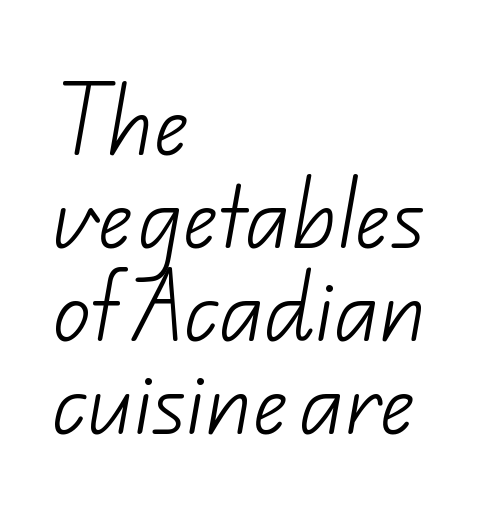
{"serif": "no", "bold": "no", "weight": "light", "width": "normal", "stroke_contrast": "low", "x_height": "small", "monospaced": "no", "underline": "no", "align": "left", "line_spacing_ratio": 1.24, "letter_spacing": "normal", "letter_spacing_em": 0.0, "glyph_px": 75}
